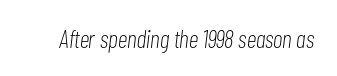
The image shows 25 px text type, italic (leaning right); set normal letter spacing, not underlined.
